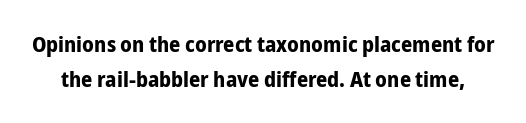
Q: Is the text bold? A: Yes.
Q: Is the text italic (slanted)? A: No, it is upright.
Q: Is the text underlined? A: No.
Q: Is the spacing between letters normal or unusually wide? A: Normal.
Q: Is the spacing between lines tight, normal or loose? A: Normal.
